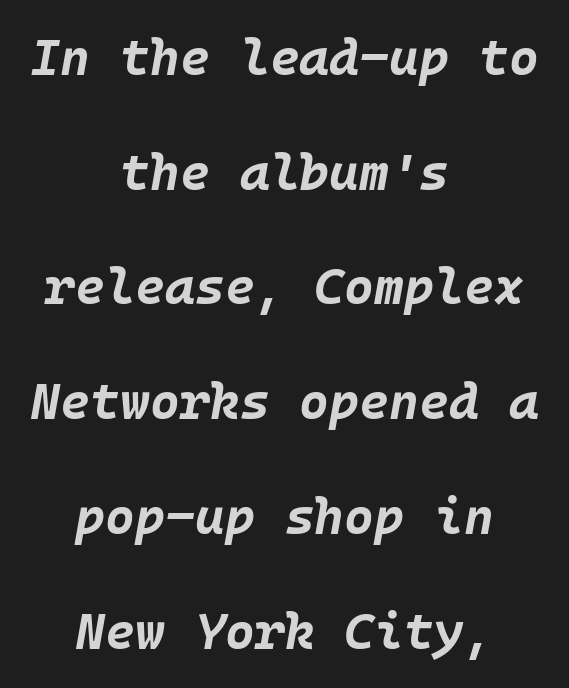
The image shows 51 px bold type, italic (leaning right); set centered, loose line spacing (2.25x), normal letter spacing, not underlined; low stroke contrast and a large x-height.
